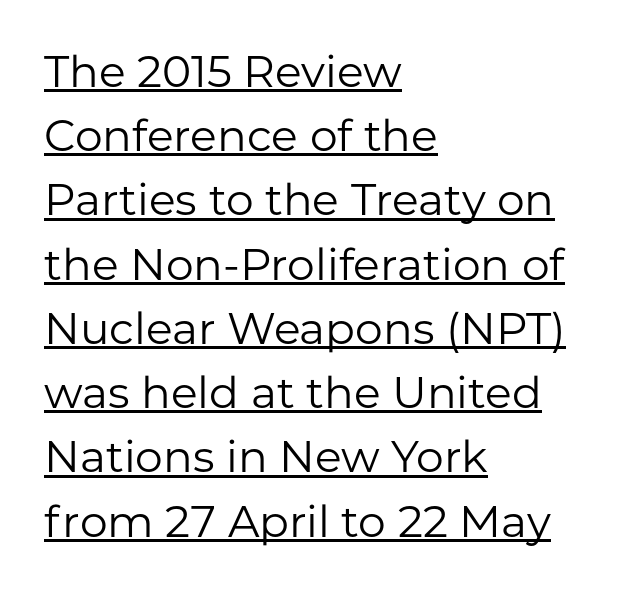
Is this a heavy cut? Hardly; it is regular or lighter. The specimen includes a rule beneath the text block's lines. In terms of posture, this sample is upright. Note the varied advance widths — an 'i' is clearly narrower than an 'm'.
